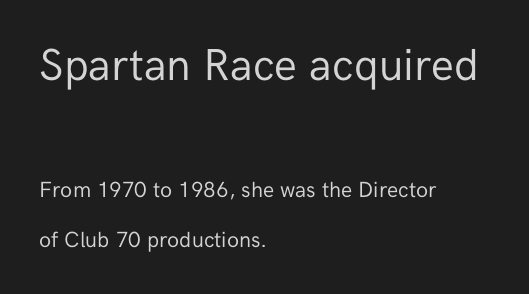
The image shows 45 px regular-weight sans-serif type, upright; set left-aligned, loose line spacing (2.27x), normal letter spacing, not underlined; the first (top) block is 2.05x larger; low stroke contrast and a medium x-height.
